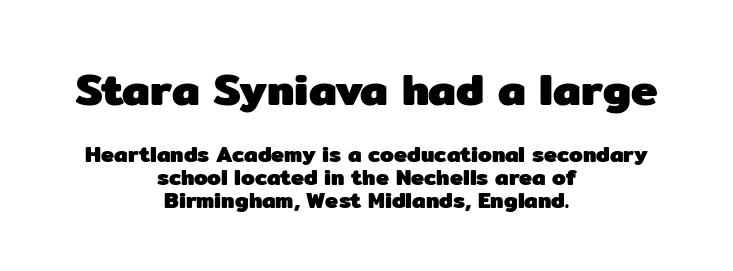
{"serif": "no", "italic": "no", "bold": "yes", "weight": "heavy", "width": "normal", "stroke_contrast": "low", "x_height": "medium", "monospaced": "no", "underline": "no", "align": "center", "line_spacing": "tight", "line_spacing_ratio": 1.04, "letter_spacing": "normal", "letter_spacing_em": 0.0, "larger_block": "first", "size_ratio": 2.05, "glyph_px": 45}
